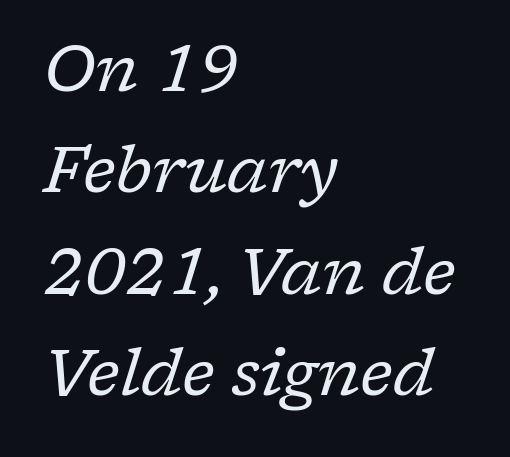
Does the leading feel generous? No, just average. Each letter's strokes conclude with small projecting serifs. The space beneath each line is pristine and unruled. This is oblique type, the kind used for emphasis or titles. Leftover space on each line is placed entirely after the last word. Do the characters align in a grid? No, the font is proportional.
